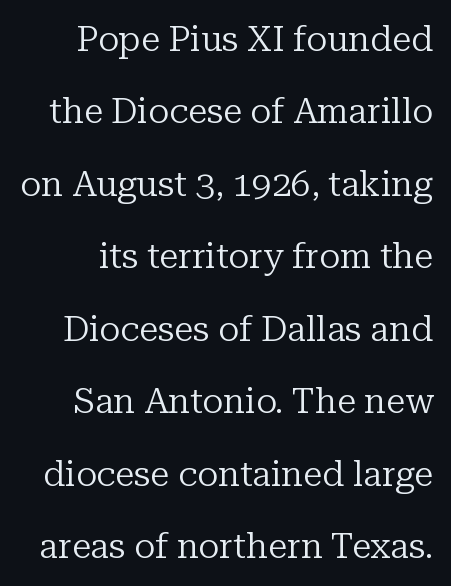
Q: Is the text bold? A: No.
Q: Is the text italic (slanted)? A: No, it is upright.
Q: Is the typeface a serif or a sans-serif typeface? A: Serif.
Q: Is the text underlined? A: No.
Q: Is the spacing between letters normal or unusually wide? A: Normal.
Q: Is the spacing between lines tight, normal or loose? A: Loose.
Q: Width (condensed, normal, or wide)? A: Normal.
Q: Stroke contrast? A: Low.
Q: x-height? A: Medium.
Q: Monospaced? A: No.
